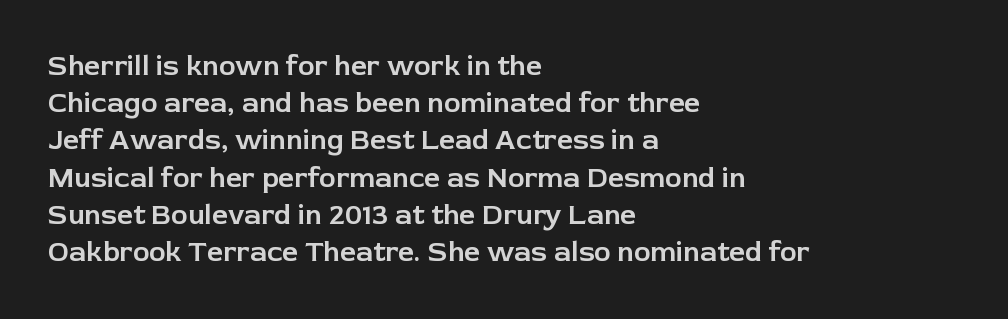
Letterform terminals end flat and unadorned throughout the passage. Upright lettering throughout. A typesetter would call this proportional, since set widths differ per character. Letter spacing: default. The block of text has a typical density, with ordinary space between rows.
